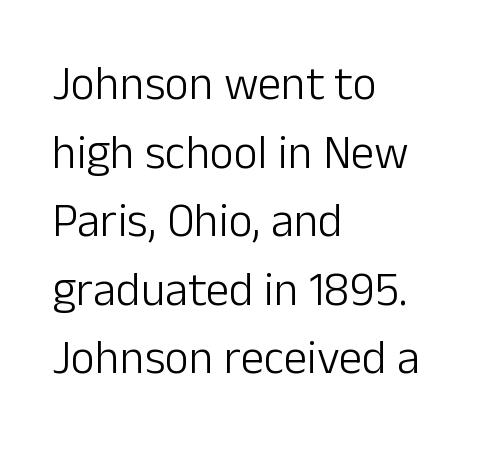
Q: Is the text bold? A: No.
Q: Is the text italic (slanted)? A: No, it is upright.
Q: Is the typeface a serif or a sans-serif typeface? A: Sans-serif.
Q: Is the text underlined? A: No.
Q: How is the paragraph aligned? A: Left-aligned.
Q: Is the spacing between letters normal or unusually wide? A: Normal.
Q: Is the spacing between lines tight, normal or loose? A: Normal.
Q: Width (condensed, normal, or wide)? A: Normal.
Q: Stroke contrast? A: Low.
Q: x-height? A: Medium.
Q: Monospaced? A: No.
